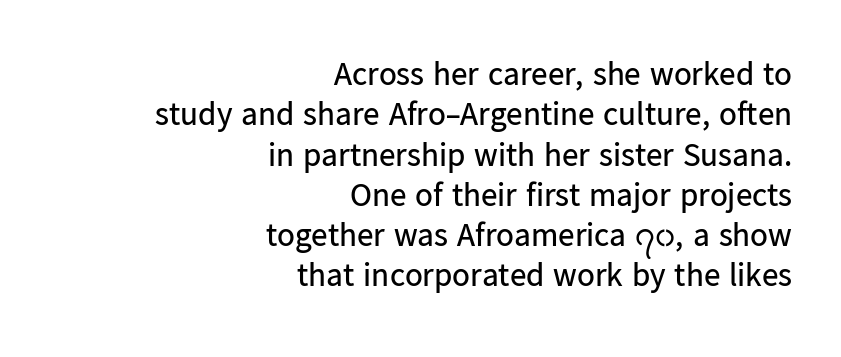
The image shows 33 px regular-weight sans-serif type, upright; set right-aligned, line spacing 1.22x, normal letter spacing, not underlined; low stroke contrast and a medium x-height.
